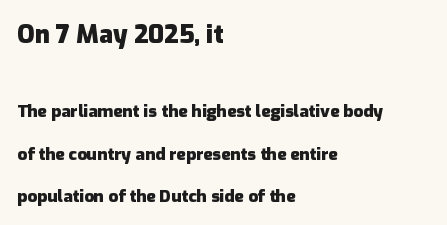
{"italic": "no", "bold": "yes", "underline": "no", "align": "left", "line_spacing": "loose", "line_spacing_ratio": 2.49, "letter_spacing": "normal", "letter_spacing_em": 0.0, "larger_block": "first", "size_ratio": 1.47, "glyph_px": 25}
